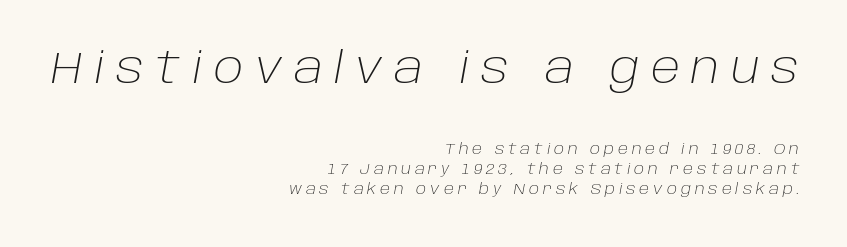
{"italic": "yes", "lean": "right", "slant_degrees": 10, "bold": "no", "weight": "light", "width": "normal", "stroke_contrast": "low", "x_height": "large", "monospaced": "no", "underline": "no", "align": "right", "line_spacing": "normal", "line_spacing_ratio": 1.34, "letter_spacing": "wide", "letter_spacing_em": 0.26, "larger_block": "first", "size_ratio": 2.93, "glyph_px": 44}
